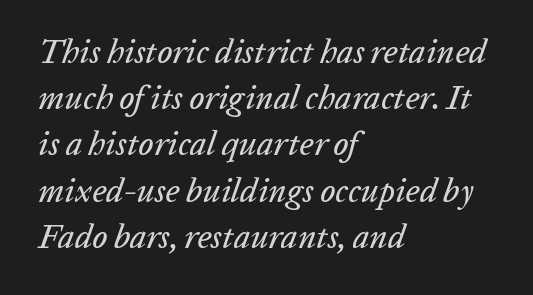
{"italic": "yes", "lean": "right", "slant_degrees": 20, "width": "normal", "stroke_contrast": "low", "x_height": "medium", "monospaced": "no", "underline": "no", "align": "left", "line_spacing": "normal", "line_spacing_ratio": 1.4, "letter_spacing": "normal", "letter_spacing_em": 0.0, "glyph_px": 33}
